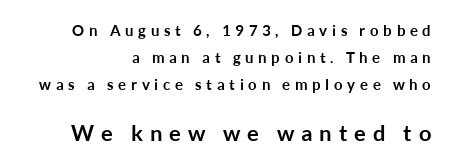
{"italic": "no", "bold": "yes", "underline": "no", "align": "right", "line_spacing_ratio": 1.81, "letter_spacing": "wide", "letter_spacing_em": 0.31, "larger_block": "second", "size_ratio": 1.47, "glyph_px": 22}
